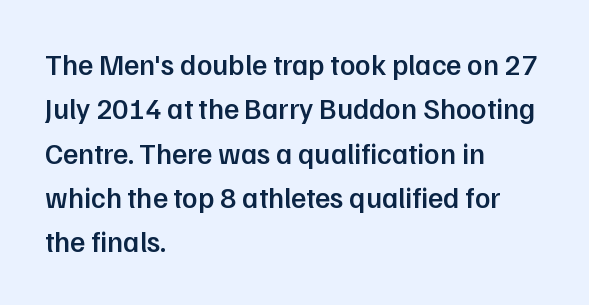
Q: Is the text bold? A: Semi-bold.
Q: Is the text italic (slanted)? A: No, it is upright.
Q: Is the typeface a serif or a sans-serif typeface? A: Sans-serif.
Q: Is the text underlined? A: No.
Q: How is the paragraph aligned? A: Left-aligned.
Q: Is the spacing between letters normal or unusually wide? A: Normal.
Q: Is the spacing between lines tight, normal or loose? A: Normal.
Q: Width (condensed, normal, or wide)? A: Normal.
Q: Stroke contrast? A: Low.
Q: x-height? A: Medium.
Q: Monospaced? A: No.
